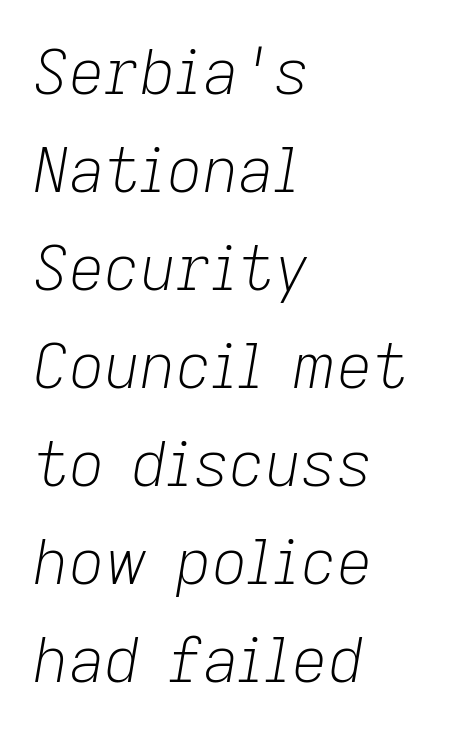
Q: Is the text bold? A: No.
Q: Is the text italic (slanted)? A: Yes, it leans right by about 9 degrees.
Q: Is the text underlined? A: No.
Q: How is the paragraph aligned? A: Left-aligned.
Q: Is the spacing between letters normal or unusually wide? A: Normal.
Q: Is the spacing between lines tight, normal or loose? A: Normal.
Q: Width (condensed, normal, or wide)? A: Normal.
Q: Stroke contrast? A: Low.
Q: x-height? A: Medium.
Q: Monospaced? A: No.
